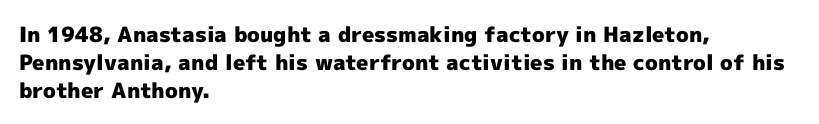
The image shows 21 px bold type, upright; set left-aligned, normal line spacing (1.33x), normal letter spacing, not underlined.
